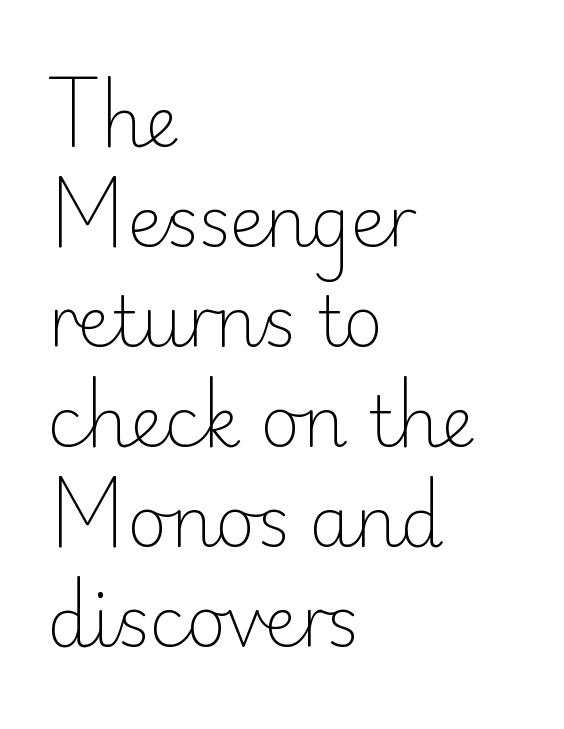
The image shows 69 px light sans-serif type, upright; set left-aligned, normal line spacing (1.45x), normal letter spacing, not underlined; low stroke contrast and a small x-height.
